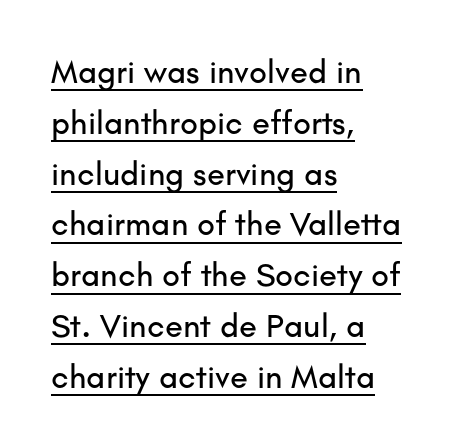
Q: Is the text italic (slanted)? A: No, it is upright.
Q: Is the typeface a serif or a sans-serif typeface? A: Sans-serif.
Q: Is the text underlined? A: Yes.
Q: How is the paragraph aligned? A: Left-aligned.
Q: Is the spacing between letters normal or unusually wide? A: Normal.
Q: Is the spacing between lines tight, normal or loose? A: Normal.
Q: Width (condensed, normal, or wide)? A: Normal.
Q: Stroke contrast? A: Low.
Q: x-height? A: Small.
Q: Monospaced? A: No.
